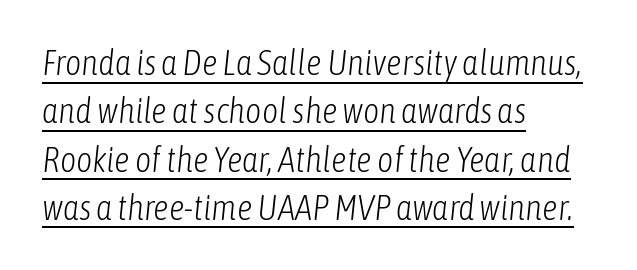
The image shows 35 px light, condensed type, italic (leaning right); set left-aligned, normal line spacing (1.38x), normal letter spacing, underlined; low stroke contrast and a medium x-height.
